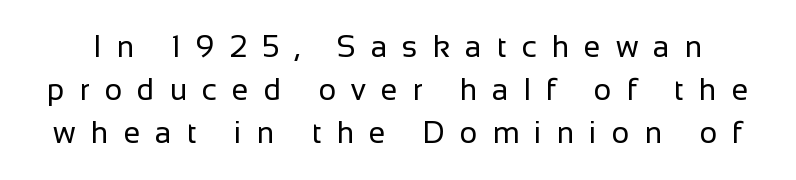
The image shows 30 px regular-weight sans-serif type, upright; set normal line spacing (1.44x), unusually wide letter spacing (+0.5 em), not underlined; low stroke contrast and a medium x-height.
